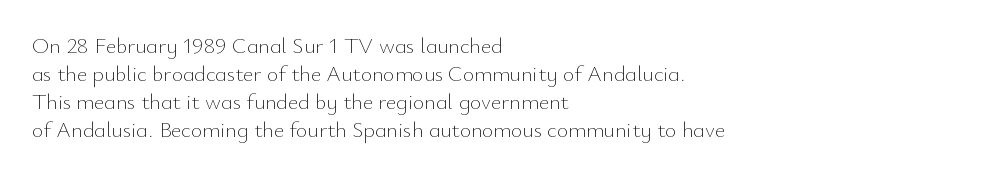
Q: Is the text bold? A: No.
Q: Is the text italic (slanted)? A: No, it is upright.
Q: Is the text underlined? A: No.
Q: How is the paragraph aligned? A: Left-aligned.
Q: Is the spacing between letters normal or unusually wide? A: Normal.
Q: Is the spacing between lines tight, normal or loose? A: Normal.
